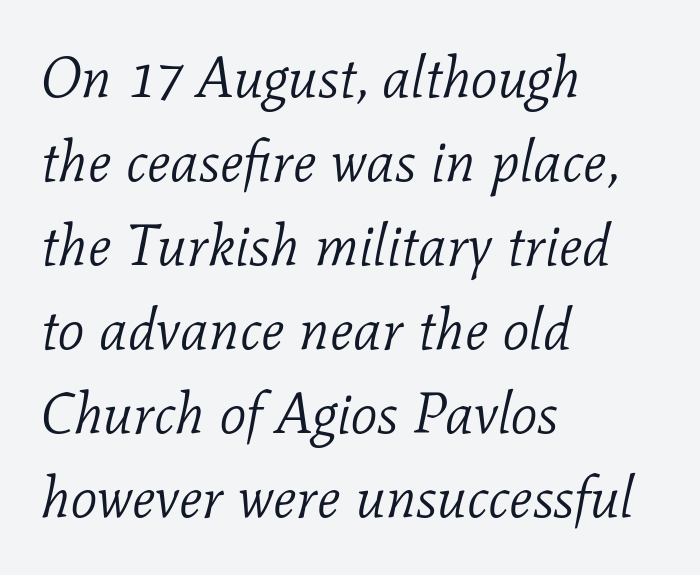
Regular leading. A typesetter would label this face a serif. Here the designer chose a conventional face with non-uniform glyph widths. The glyphs look as if they've been sheared to an angle.
